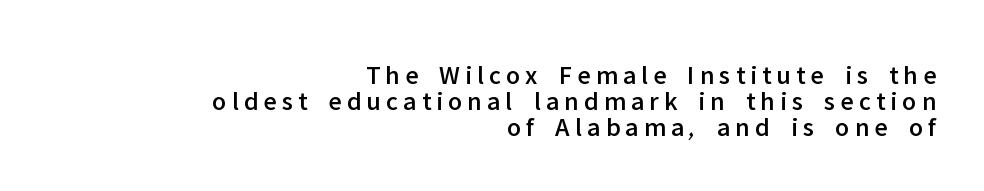
{"italic": "no", "underline": "no", "align": "right", "line_spacing": "tight", "line_spacing_ratio": 0.96, "glyph_px": 27}
